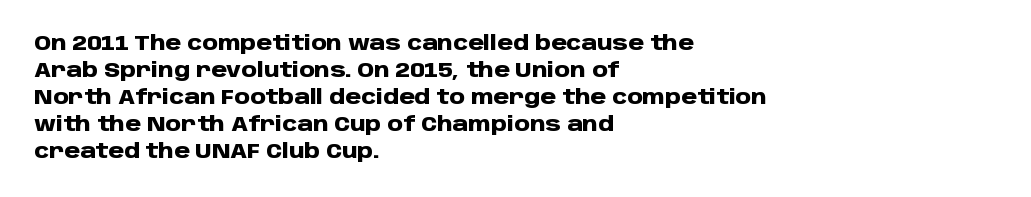
Q: Is the text bold? A: Yes.
Q: Is the text italic (slanted)? A: No, it is upright.
Q: Is the text underlined? A: No.
Q: How is the paragraph aligned? A: Left-aligned.
Q: Is the spacing between letters normal or unusually wide? A: Normal.
Q: Is the spacing between lines tight, normal or loose? A: Normal.
